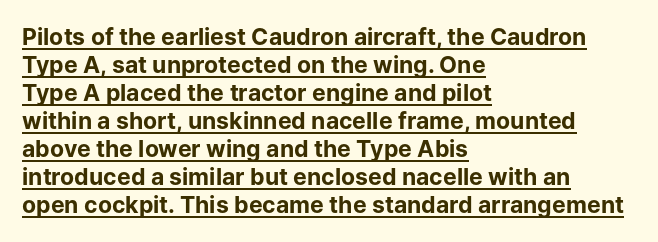
Set as a true bold cut, around the 700 mark. The typography opts for an upright posture over an oblique one. Tracking value appears to be zero — textbook default spacing. Alignment: flush left.
